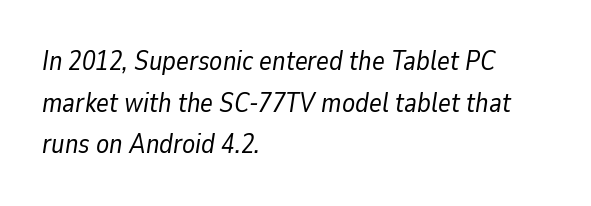
{"italic": "yes", "lean": "right", "slant_degrees": 9, "bold": "no", "underline": "no", "align": "left", "line_spacing": "normal", "line_spacing_ratio": 1.54, "letter_spacing": "normal", "letter_spacing_em": 0.0, "glyph_px": 27}
